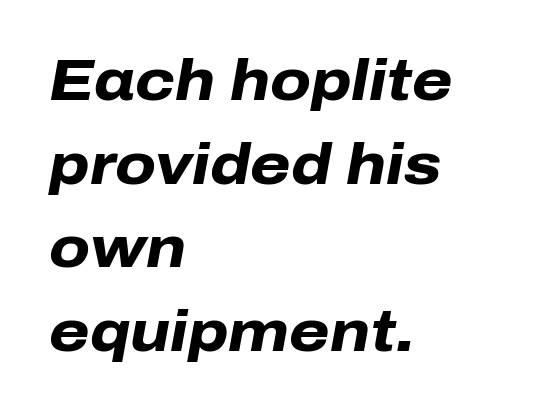
{"italic": "yes", "lean": "right", "slant_degrees": 10, "bold": "yes", "weight": "heavy", "width": "normal", "stroke_contrast": "low", "x_height": "medium", "monospaced": "no", "underline": "no", "align": "left", "line_spacing": "normal", "line_spacing_ratio": 1.44, "letter_spacing": "normal", "letter_spacing_em": 0.0, "glyph_px": 58}
